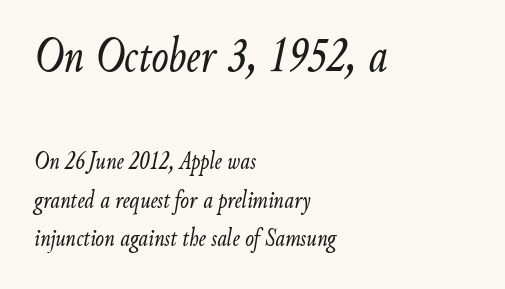
In terms of leading, this rendering sits right in the middle. Weight class: somewhere from thin through regular. Honestly, there is no underline to notice here at all. All the whitespace from short lines collects on the right. Default kerning and tracking; the words read as compact shapes. This sample has the flowing, uneven cadence of proportional lettering.
